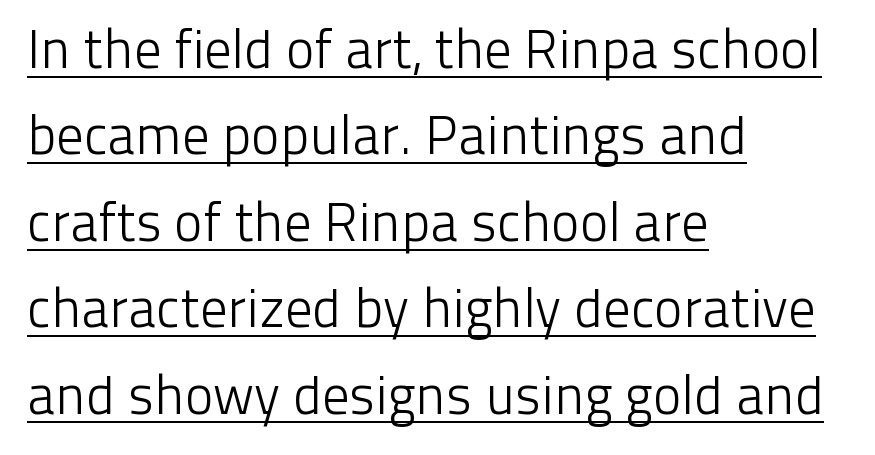
Q: Is the text bold? A: No.
Q: Is the text italic (slanted)? A: No, it is upright.
Q: Is the typeface a serif or a sans-serif typeface? A: Sans-serif.
Q: Is the text underlined? A: Yes.
Q: How is the paragraph aligned? A: Left-aligned.
Q: Is the spacing between letters normal or unusually wide? A: Normal.
Q: Is the spacing between lines tight, normal or loose? A: Normal.
Q: Width (condensed, normal, or wide)? A: Normal.
Q: Stroke contrast? A: Low.
Q: x-height? A: Medium.
Q: Monospaced? A: No.
